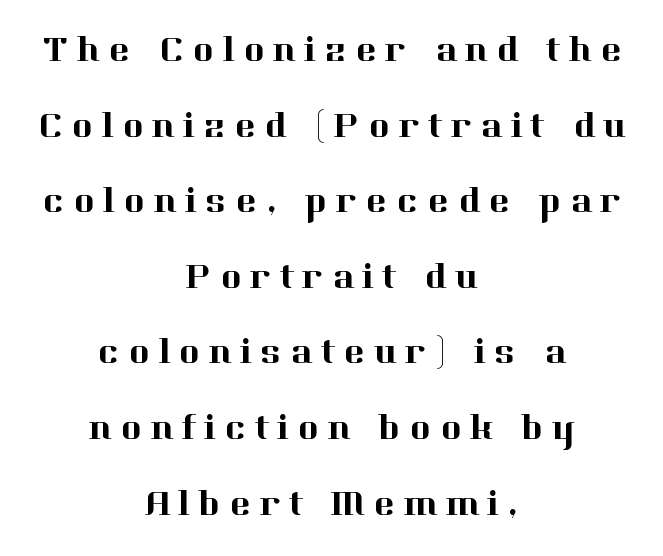
{"serif": "yes", "italic": "no", "width": "normal", "stroke_contrast": "high", "x_height": "medium", "monospaced": "no", "underline": "no", "align": "center", "line_spacing": "loose", "line_spacing_ratio": 2.1, "letter_spacing": "wide", "letter_spacing_em": 0.24, "glyph_px": 36}
